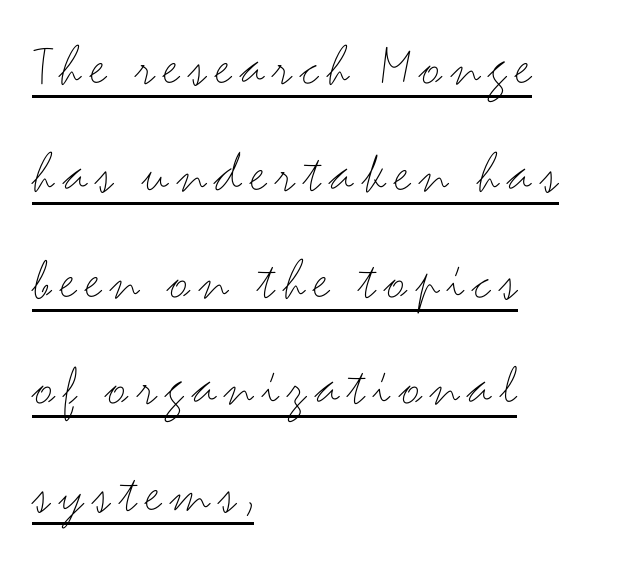
The compositor pushed each line to the left boundary. On a weight scale, this lands at 450 or below. Compared with undecorated copy, this sample adds a rule below the words. Here the designer chose a conventional face with non-uniform glyph widths.
